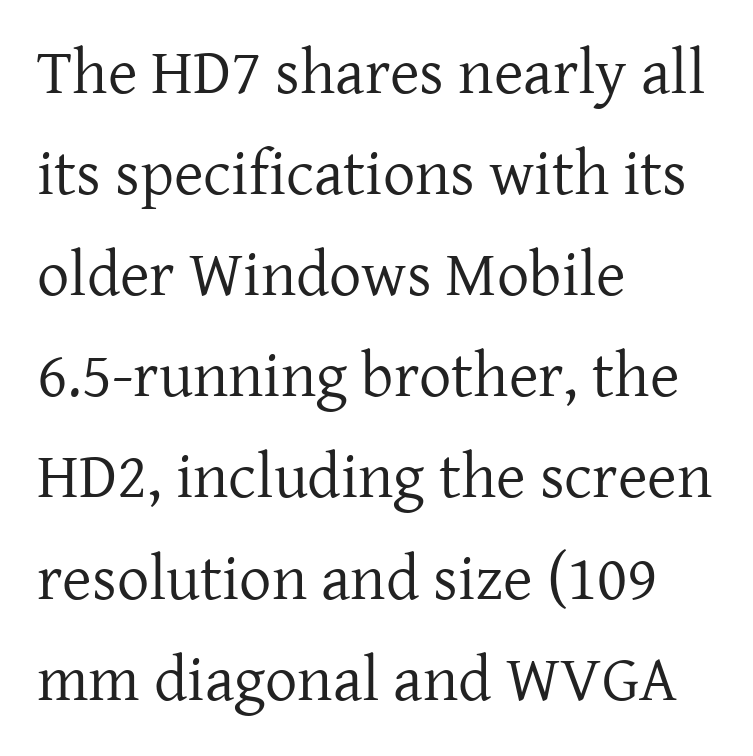
{"serif": "yes", "italic": "no", "bold": "no", "weight": "regular", "width": "normal", "stroke_contrast": "low", "x_height": "medium", "monospaced": "no", "underline": "no", "align": "left", "line_spacing": "normal", "line_spacing_ratio": 1.58, "letter_spacing": "normal", "letter_spacing_em": 0.0, "glyph_px": 64}
